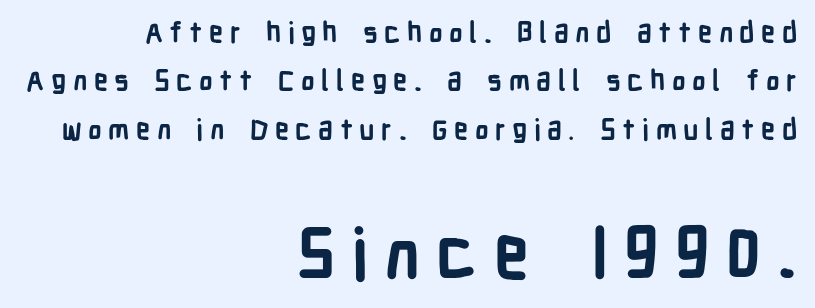
{"serif": "no", "italic": "no", "bold": "yes", "weight": "semibold", "width": "condensed", "stroke_contrast": "low", "x_height": "medium", "monospaced": "no", "underline": "no", "align": "right", "line_spacing_ratio": 1.73, "letter_spacing": "wide", "letter_spacing_em": 0.23, "larger_block": "second", "size_ratio": 2.5, "glyph_px": 70}
